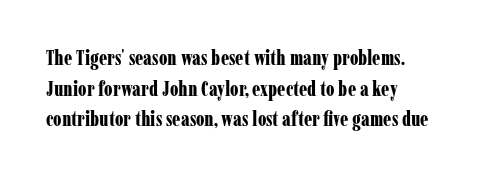
The image shows 20 px bold type, upright; set normal line spacing (1.53x), normal letter spacing, not underlined.
